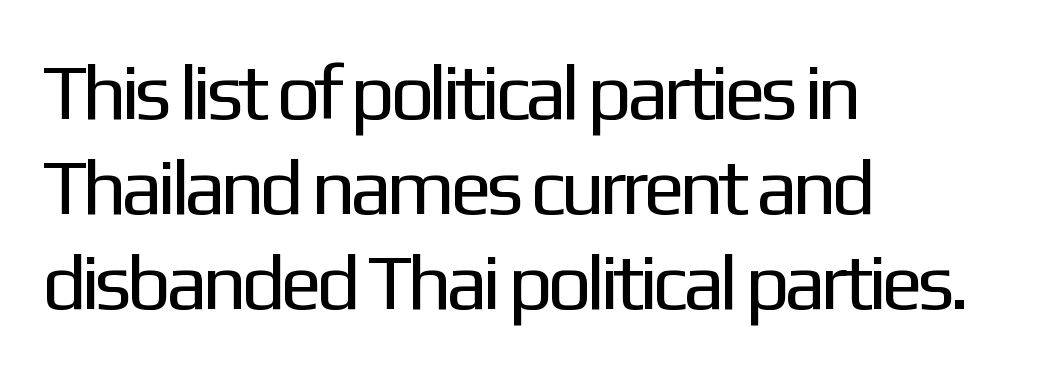
Notice how the passage keeps a crisp vertical edge on the left only. I'd call this a sans setting — the letters go barefoot. Letter spacing: default. The baseline area is clear. The axis of the letterforms is exactly vertical. Spacing verdict: proportional, widths tailored to each character.
